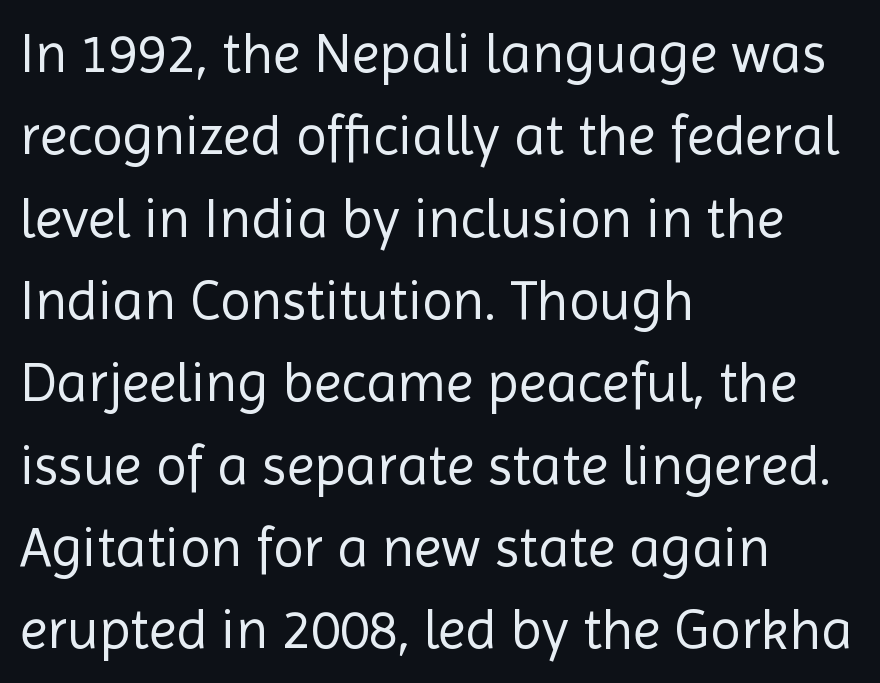
Q: Is the text bold? A: No.
Q: Is the text italic (slanted)? A: No, it is upright.
Q: Is the typeface a serif or a sans-serif typeface? A: Sans-serif.
Q: Is the text underlined? A: No.
Q: How is the paragraph aligned? A: Left-aligned.
Q: Is the spacing between letters normal or unusually wide? A: Normal.
Q: Is the spacing between lines tight, normal or loose? A: Normal.
Q: Width (condensed, normal, or wide)? A: Normal.
Q: x-height? A: Medium.
Q: Monospaced? A: No.
